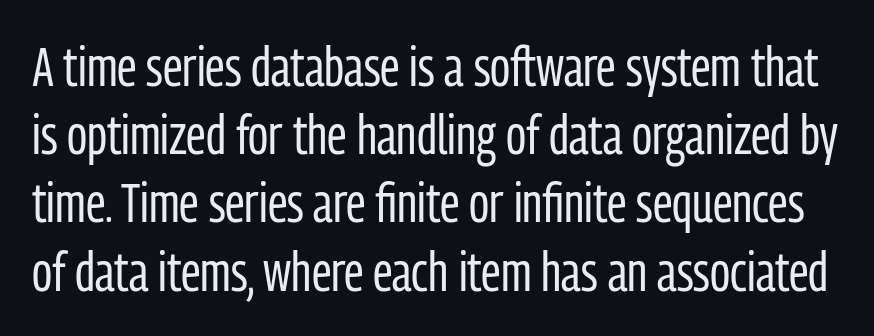
Each letter keeps its own natural width here, so spacing adapts to shape. Stems and bowls with no extra thickness — not bold. Glance below the letters and you will spot only blank space. A typesetter would call this zero additional tracking. Grotesque or geometric, the face here clearly has no serifs. Quick note: not italic, upright.
